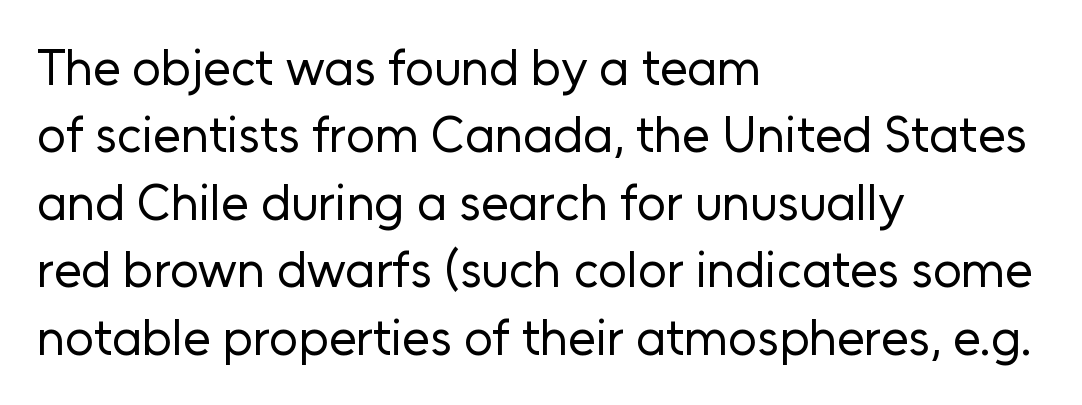
Q: Is the text bold? A: No.
Q: Is the text italic (slanted)? A: No, it is upright.
Q: Is the typeface a serif or a sans-serif typeface? A: Sans-serif.
Q: Is the text underlined? A: No.
Q: How is the paragraph aligned? A: Left-aligned.
Q: Is the spacing between letters normal or unusually wide? A: Normal.
Q: Is the spacing between lines tight, normal or loose? A: Normal.
Q: Width (condensed, normal, or wide)? A: Normal.
Q: Stroke contrast? A: Low.
Q: x-height? A: Medium.
Q: Monospaced? A: No.
